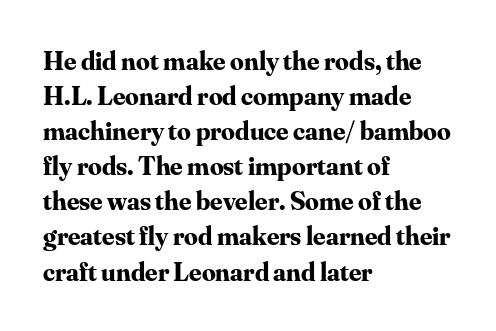
The image shows 27 px bold type, upright; set left-aligned, normal line spacing (1.3x), normal letter spacing, not underlined.
